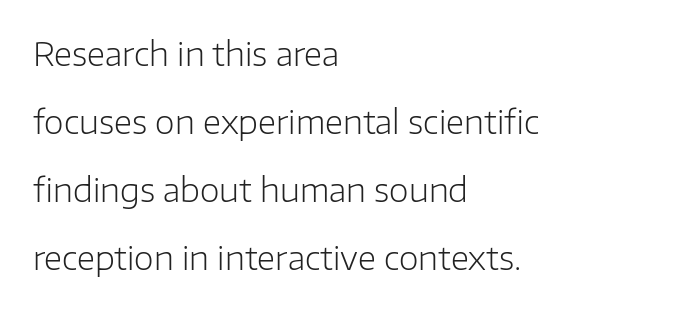
The image shows 32 px light sans-serif type, upright; set left-aligned, loose line spacing (2.12x), normal letter spacing, not underlined; low stroke contrast and a medium x-height.
